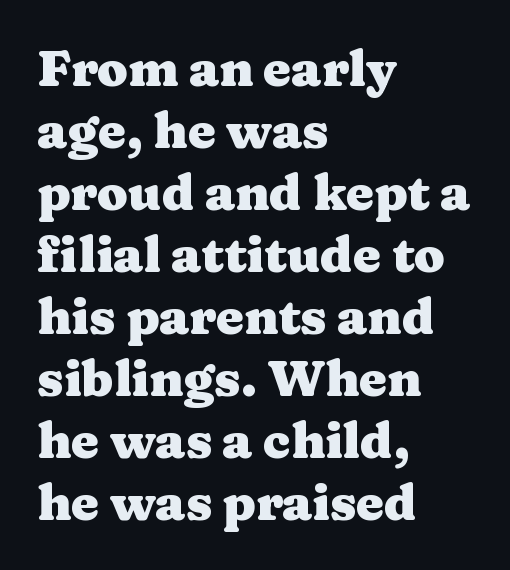
Do the characters align in a grid? No, the font is proportional. The designer went with a serif here, giving each stem small feet. Lines of text with bare space underneath. This rendering leaves character spacing at its baseline value. Is the block centered? No — it sits flush against the left margin.
